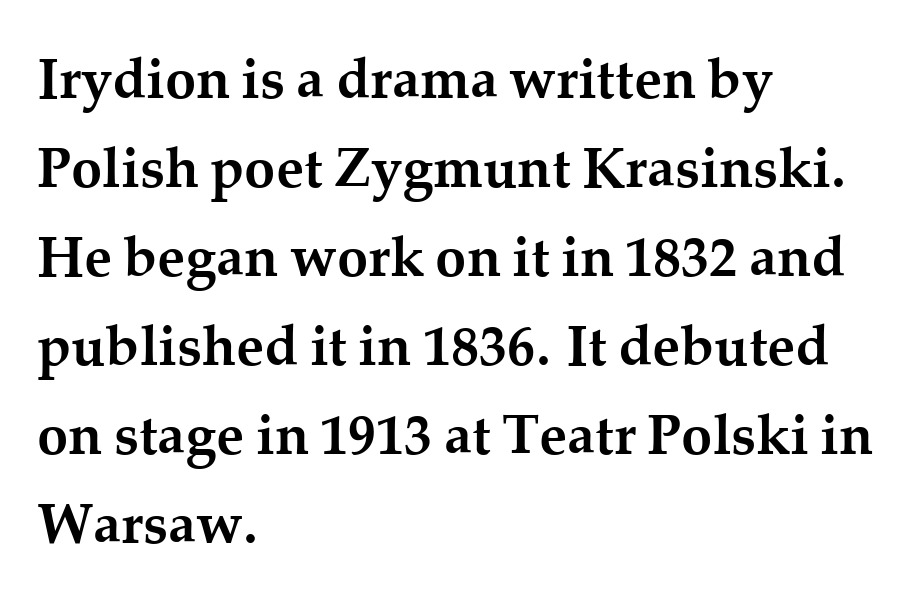
A typesetter would label this face a serif. The foot of each line stays bare and open. The rendering uses a bold face; every stroke is thick and dark. The rendering keeps characters at their native spacing. Does the leading feel generous? No, just average. Here the designer chose a conventional face with non-uniform glyph widths.
